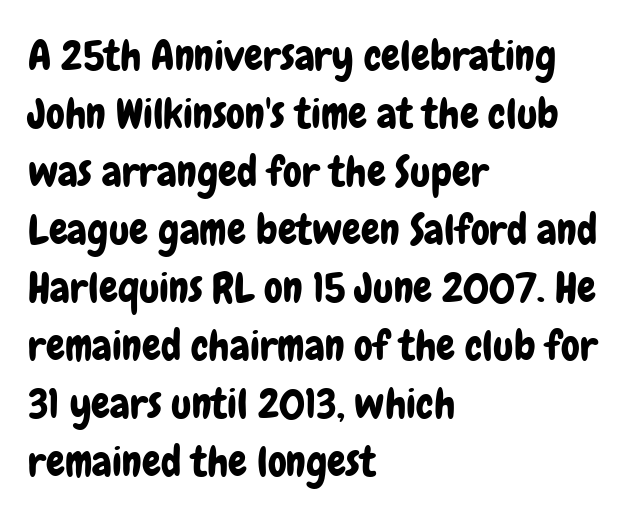
{"serif": "no", "italic": "no", "width": "condensed", "stroke_contrast": "low", "x_height": "medium", "monospaced": "no", "underline": "no", "align": "left", "line_spacing": "normal", "line_spacing_ratio": 1.38, "letter_spacing": "normal", "letter_spacing_em": 0.0, "glyph_px": 42}
